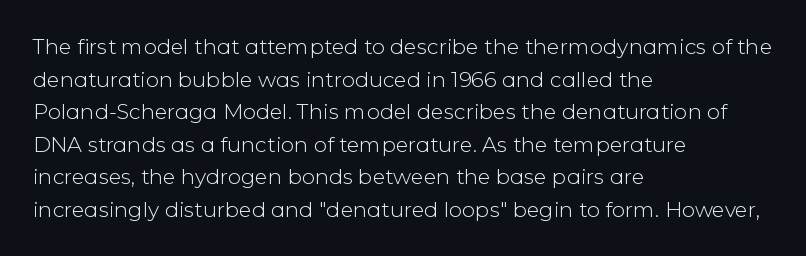
The axis of the letterforms is exactly vertical. Here the glyphs are tracked normally, forming tight word shapes. Descenders hang freely into open space. Line beginnings align vertically; line endings do not. The rows are spaced the way most documents space them.
